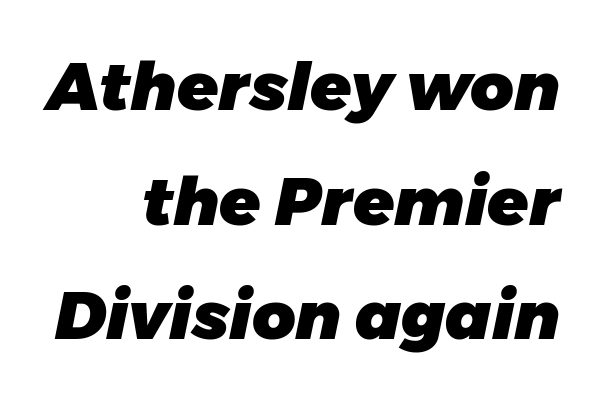
Q: Is the text bold? A: Yes.
Q: Is the text italic (slanted)? A: Yes, it leans right by about 11 degrees.
Q: Is the text underlined? A: No.
Q: How is the paragraph aligned? A: Right-aligned.
Q: Is the spacing between letters normal or unusually wide? A: Normal.
Q: Width (condensed, normal, or wide)? A: Normal.
Q: Stroke contrast? A: Low.
Q: x-height? A: Medium.
Q: Monospaced? A: No.
